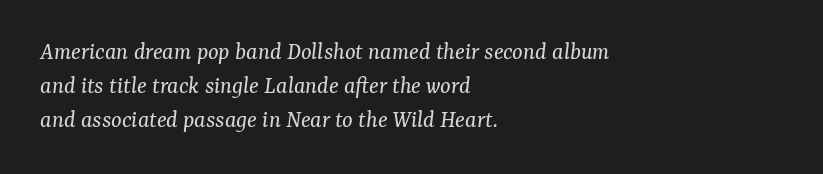
{"italic": "yes", "lean": "right", "slant_degrees": 7, "bold": "no", "underline": "no", "align": "left", "line_spacing": "normal", "line_spacing_ratio": 1.36, "letter_spacing": "normal", "letter_spacing_em": 0.0, "glyph_px": 25}
